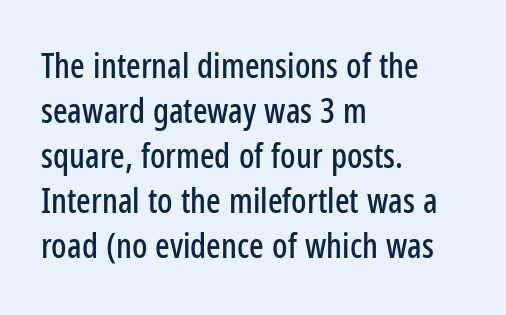
{"serif": "no", "italic": "no", "width": "condensed", "stroke_contrast": "low", "x_height": "medium", "monospaced": "no", "underline": "no", "align": "left", "line_spacing": "normal", "line_spacing_ratio": 1.32, "letter_spacing": "normal", "letter_spacing_em": 0.0, "glyph_px": 34}
